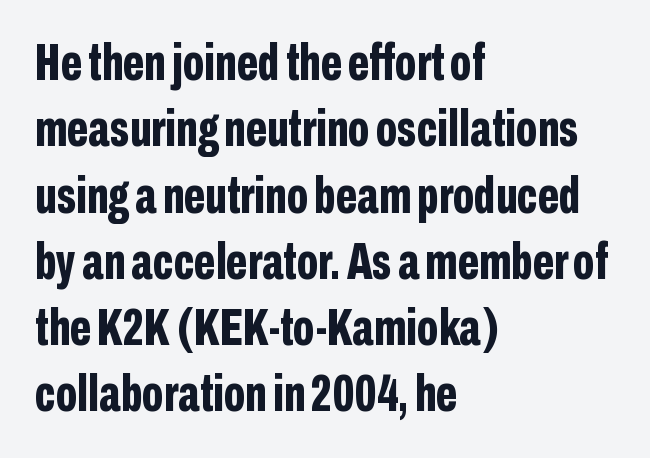
{"serif": "no", "italic": "no", "bold": "yes", "weight": "bold", "width": "condensed", "stroke_contrast": "low", "x_height": "medium", "monospaced": "no", "underline": "no", "align": "left", "line_spacing": "normal", "line_spacing_ratio": 1.3, "letter_spacing": "normal", "letter_spacing_em": 0.0, "glyph_px": 51}
